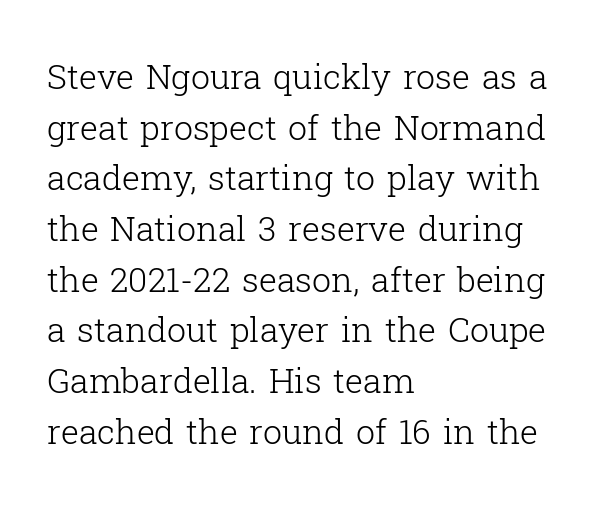
Q: Is the text bold? A: No.
Q: Is the text italic (slanted)? A: No, it is upright.
Q: Is the typeface a serif or a sans-serif typeface? A: Serif.
Q: Is the text underlined? A: No.
Q: How is the paragraph aligned? A: Left-aligned.
Q: Is the spacing between letters normal or unusually wide? A: Normal.
Q: Is the spacing between lines tight, normal or loose? A: Normal.
Q: Width (condensed, normal, or wide)? A: Normal.
Q: Stroke contrast? A: Low.
Q: x-height? A: Medium.
Q: Monospaced? A: No.
